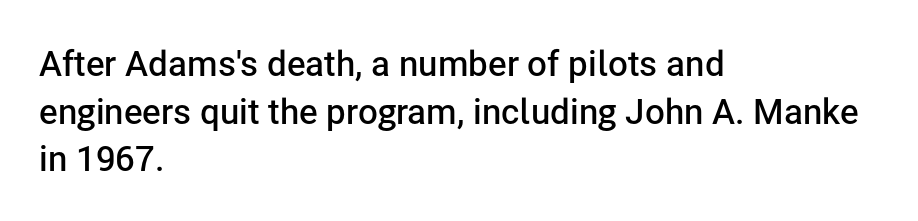
Quick note: underline off. Regarding serifs, this sample does without them. The passage shown is semibold, sitting just below true bold. You could not count columns in this text — the font is proportionally spaced. Line spacing here is normal. This is roman type, the default non-slanted kind.
